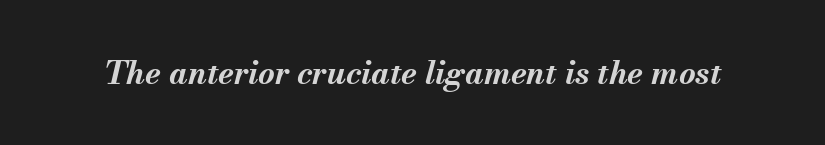
The letterforms sit shoulder to shoulder at normal distance. Clear beneath every line of the passage. This is oblique type, the kind used for emphasis or titles. Do the characters align in a grid? No, the font is proportional. Plenty of ink on the page — the face is bold.
